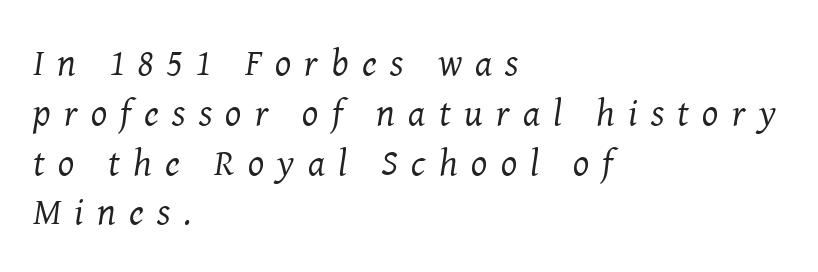
{"serif": "yes", "italic": "yes", "lean": "right", "slant_degrees": 8, "bold": "no", "weight": "regular", "width": "normal", "stroke_contrast": "medium", "x_height": "medium", "monospaced": "no", "underline": "no", "align": "left", "line_spacing": "normal", "line_spacing_ratio": 1.31, "letter_spacing": "wide", "letter_spacing_em": 0.35, "glyph_px": 38}
